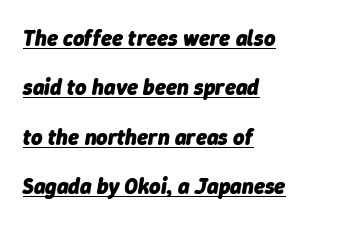
Q: Is the text bold? A: Yes.
Q: Is the text italic (slanted)? A: Yes, it leans right by about 9 degrees.
Q: Is the text underlined? A: Yes.
Q: How is the paragraph aligned? A: Left-aligned.
Q: Is the spacing between letters normal or unusually wide? A: Normal.
Q: Is the spacing between lines tight, normal or loose? A: Loose.
